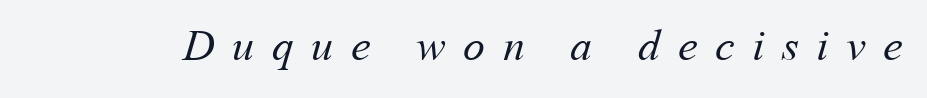
Q: Is the text bold? A: No.
Q: Is the text underlined? A: No.
Q: Is the spacing between letters normal or unusually wide? A: Unusually wide.
Q: Width (condensed, normal, or wide)? A: Normal.
Q: Stroke contrast? A: Medium.
Q: x-height? A: Medium.
Q: Monospaced? A: No.
